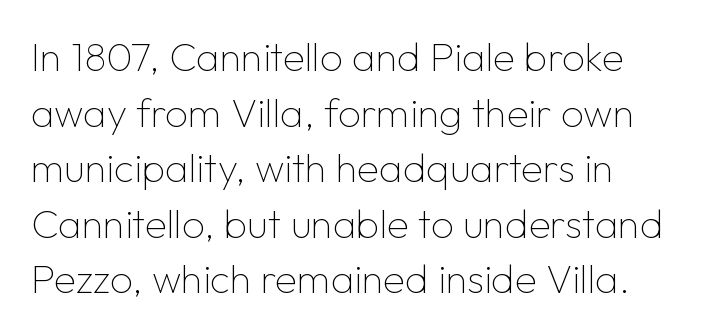
{"serif": "no", "italic": "no", "bold": "no", "weight": "thin", "width": "normal", "stroke_contrast": "low", "x_height": "medium", "monospaced": "no", "underline": "no", "align": "left", "line_spacing": "normal", "line_spacing_ratio": 1.39, "letter_spacing": "normal", "letter_spacing_em": 0.0, "glyph_px": 40}
